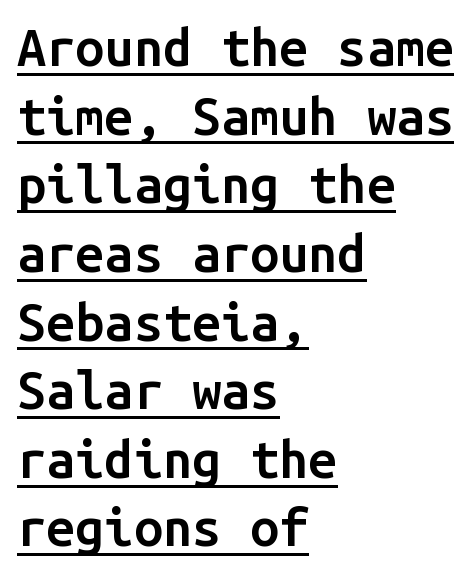
The lines sit at an ordinary, default distance from one another. The letters march in equal steps, a hallmark of fixed-pitch type. In terms of weight, the rendering is demibold, just under bold. No feet cap the strokes, marking this as sans-serif type. The letterforms sit shoulder to shoulder at normal distance.
